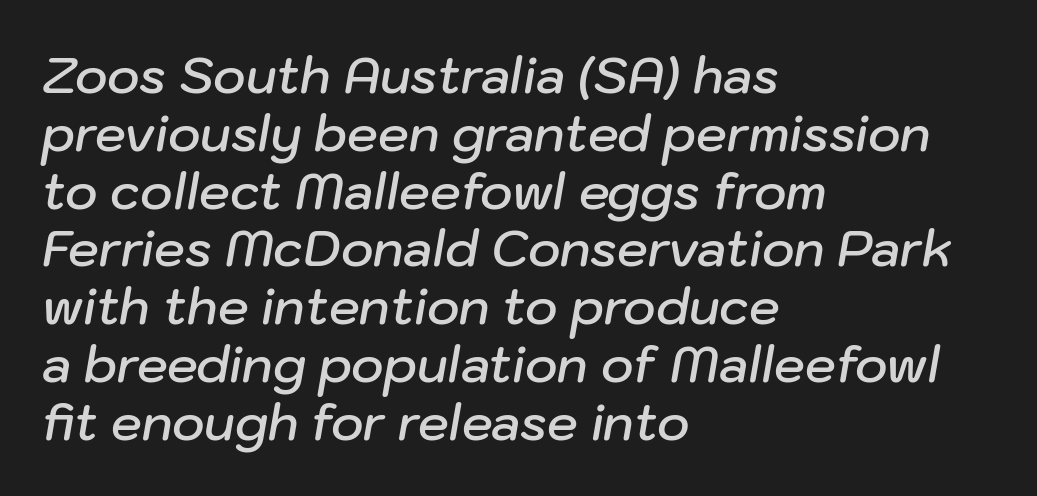
{"italic": "yes", "lean": "right", "slant_degrees": 10, "bold": "semi", "weight": "semibold", "width": "normal", "stroke_contrast": "low", "x_height": "medium", "monospaced": "no", "underline": "no", "align": "left", "line_spacing_ratio": 1.18, "letter_spacing": "normal", "letter_spacing_em": 0.0, "glyph_px": 49}
